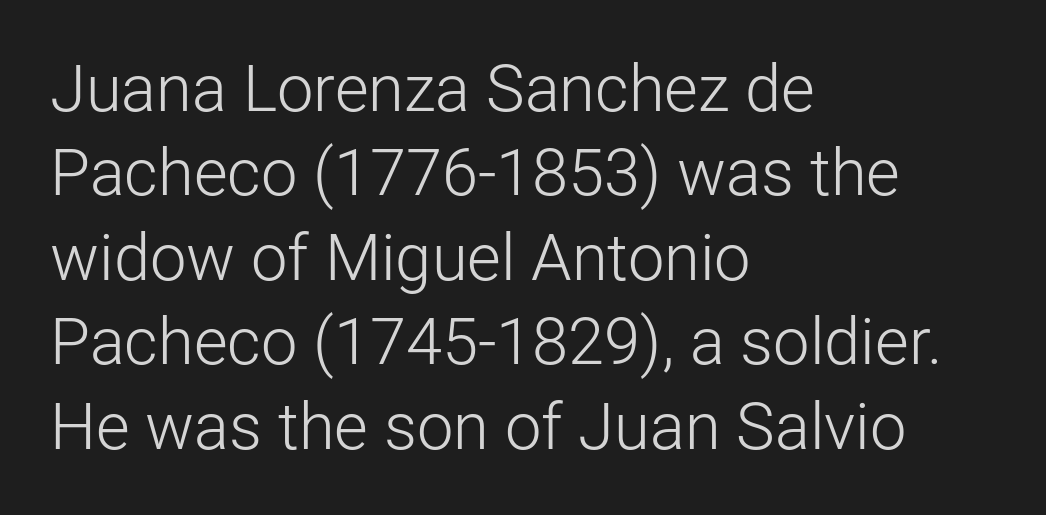
The image shows 65 px light sans-serif type, upright; set left-aligned, normal line spacing (1.3x), normal letter spacing, not underlined; low stroke contrast and a medium x-height.
